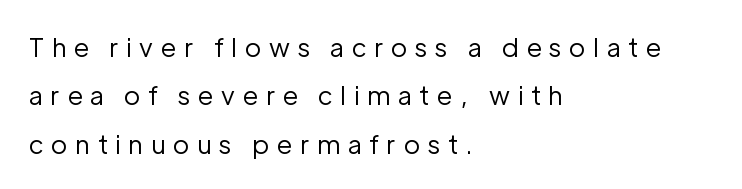
{"italic": "no", "bold": "no", "underline": "no", "align": "left", "line_spacing_ratio": 1.86, "letter_spacing": "wide", "letter_spacing_em": 0.31, "glyph_px": 26}
